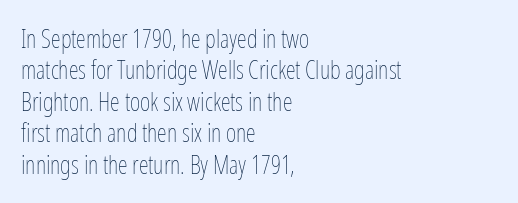
Q: Is the text bold? A: No.
Q: Is the text italic (slanted)? A: No, it is upright.
Q: Is the text underlined? A: No.
Q: How is the paragraph aligned? A: Left-aligned.
Q: Is the spacing between letters normal or unusually wide? A: Normal.
Q: Is the spacing between lines tight, normal or loose? A: Normal.
